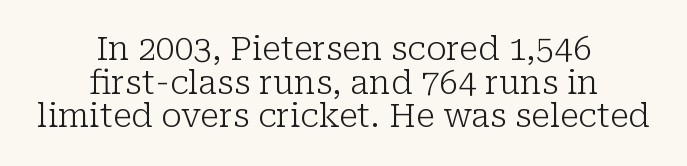
{"serif": "yes", "italic": "no", "bold": "no", "weight": "light", "width": "normal", "stroke_contrast": "low", "x_height": "medium", "monospaced": "no", "underline": "no", "align": "center", "line_spacing": "tight", "line_spacing_ratio": 1.02, "letter_spacing": "normal", "letter_spacing_em": 0.0, "glyph_px": 33}
